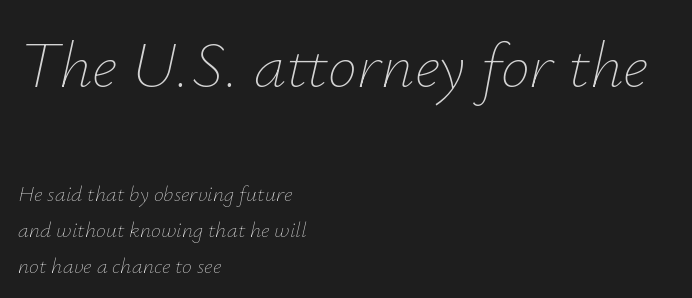
Q: Is the text bold? A: No.
Q: Is the text italic (slanted)? A: Yes, it leans right by about 12 degrees.
Q: Is the text underlined? A: No.
Q: How is the paragraph aligned? A: Left-aligned.
Q: Is the spacing between letters normal or unusually wide? A: Normal.
Q: Is the spacing between lines tight, normal or loose? A: Normal.
Q: Which block of text is set in a larger size, the first (top) or the second (bottom)? A: The first (top) one.
Q: Width (condensed, normal, or wide)? A: Normal.
Q: Stroke contrast? A: Low.
Q: x-height? A: Small.
Q: Monospaced? A: No.
